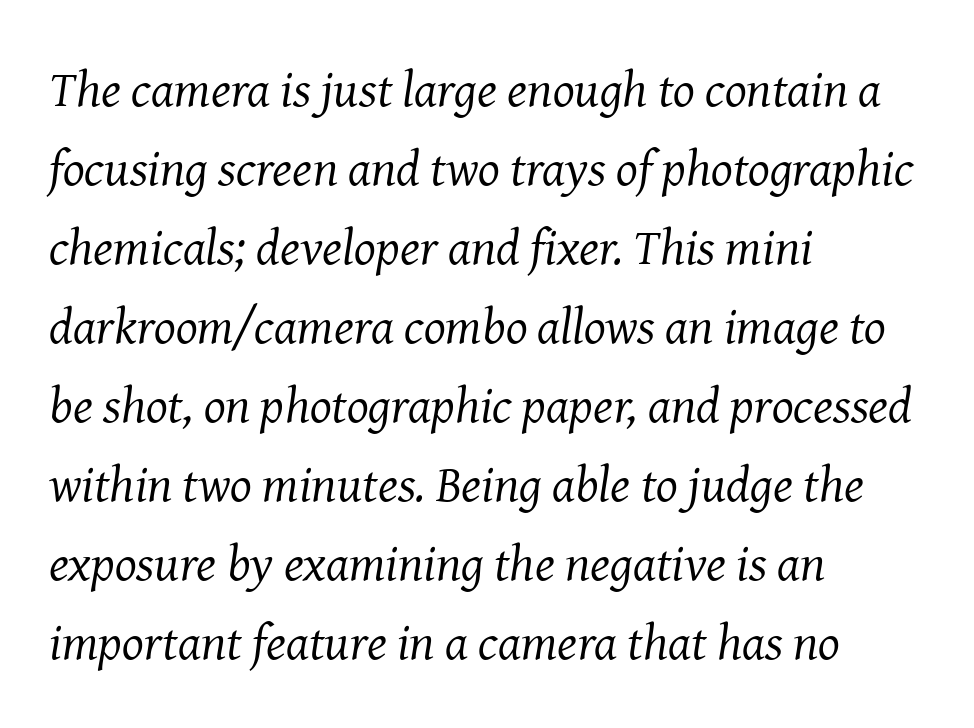
Q: Is the text bold? A: No.
Q: Is the text italic (slanted)? A: Yes, it leans right by about 8 degrees.
Q: Is the typeface a serif or a sans-serif typeface? A: Serif.
Q: Is the text underlined? A: No.
Q: How is the paragraph aligned? A: Left-aligned.
Q: Is the spacing between letters normal or unusually wide? A: Normal.
Q: Is the spacing between lines tight, normal or loose? A: Normal.
Q: Width (condensed, normal, or wide)? A: Normal.
Q: Stroke contrast? A: Medium.
Q: x-height? A: Medium.
Q: Monospaced? A: No.
